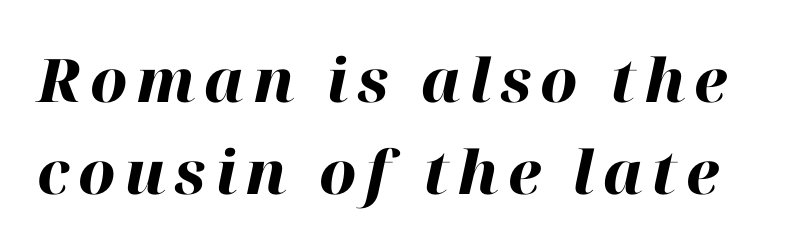
Would a proofreader flag this as italicized? Yes. You'd pick this weight for a headline — it's a proper bold. Character widths vary here, with narrow letters taking less room than wide ones. These lines sit exactly where default settings would place them.
